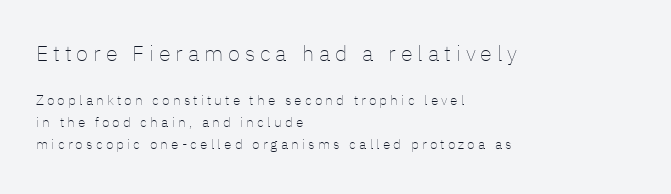
Q: Is the text bold? A: No.
Q: Is the text italic (slanted)? A: No, it is upright.
Q: Is the text underlined? A: No.
Q: How is the paragraph aligned? A: Left-aligned.
Q: Is the spacing between letters normal or unusually wide? A: Unusually wide.
Q: Is the spacing between lines tight, normal or loose? A: Normal.
Q: Which block of text is set in a larger size, the first (top) or the second (bottom)? A: The first (top) one.
